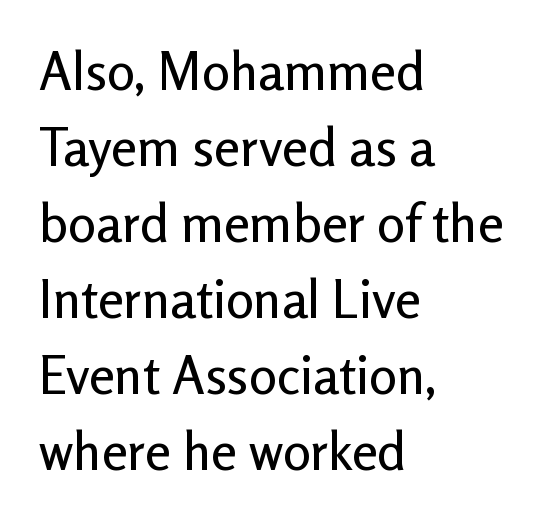
{"serif": "no", "italic": "no", "width": "normal", "stroke_contrast": "low", "x_height": "medium", "monospaced": "no", "underline": "no", "align": "left", "line_spacing": "normal", "line_spacing_ratio": 1.46, "letter_spacing": "normal", "letter_spacing_em": 0.0, "glyph_px": 52}
